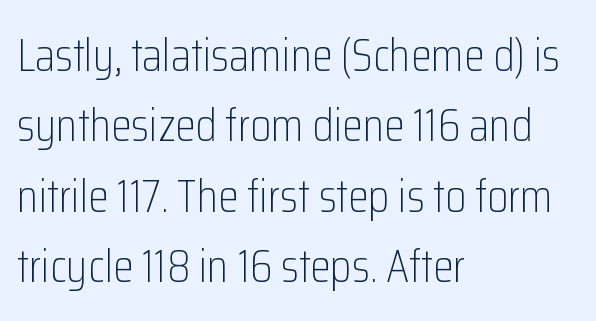
{"serif": "no", "italic": "no", "bold": "no", "weight": "light", "width": "condensed", "stroke_contrast": "low", "x_height": "medium", "monospaced": "no", "underline": "no", "align": "left", "line_spacing": "normal", "line_spacing_ratio": 1.5, "letter_spacing": "normal", "letter_spacing_em": 0.0, "glyph_px": 47}
